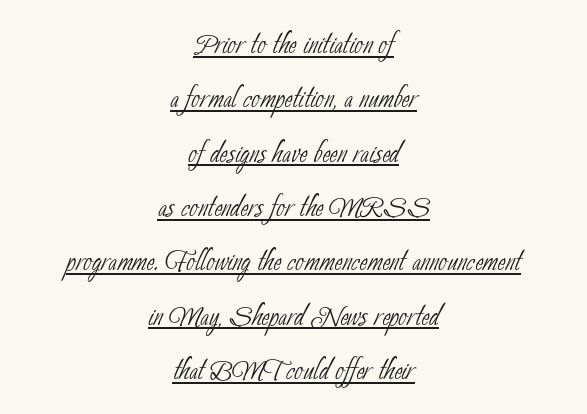
The face looks like a standard text weight, possibly lighter. A student would call this center alignment; a typographer would say set centered. Underline: present. This sample has the flowing, uneven cadence of proportional lettering. Rows of type keep a routine distance in the vertical direction.
